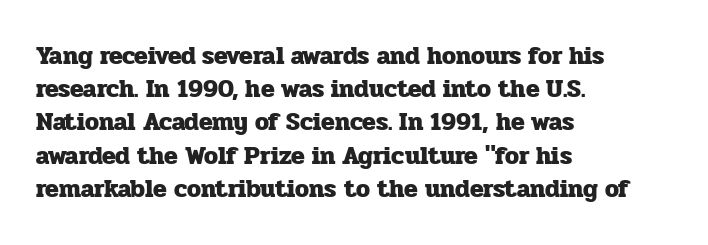
One-word summary of the alignment: left. Compared with an ordinary text face, these strokes are far heavier — a full bold. Interline gaps are of average width in this sample. Letter spacing: default. The baseline area is clear. The letters stand upright; this is a roman face.
